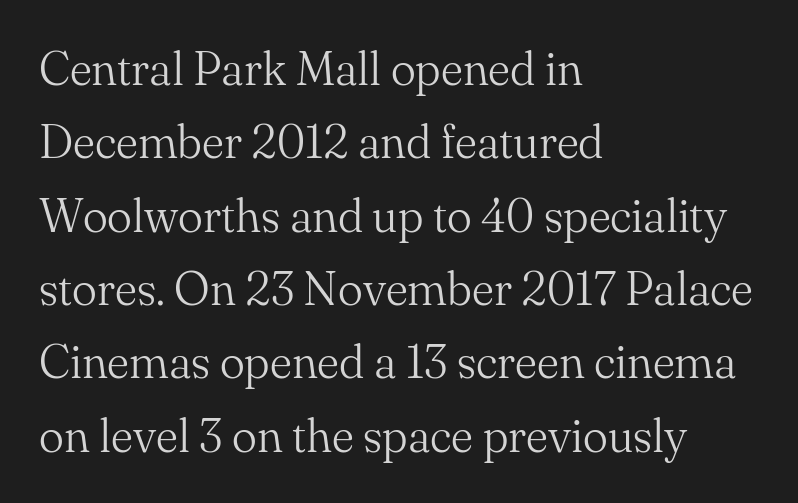
Q: Is the text bold? A: No.
Q: Is the text italic (slanted)? A: No, it is upright.
Q: Is the typeface a serif or a sans-serif typeface? A: Serif.
Q: Is the text underlined? A: No.
Q: How is the paragraph aligned? A: Left-aligned.
Q: Is the spacing between letters normal or unusually wide? A: Normal.
Q: Is the spacing between lines tight, normal or loose? A: Normal.
Q: Width (condensed, normal, or wide)? A: Normal.
Q: Stroke contrast? A: Medium.
Q: x-height? A: Small.
Q: Monospaced? A: No.
